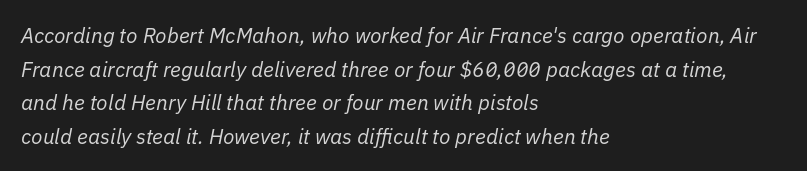
Emphasis-style slanted type is in use. The horizontal fit of the characters is conventional and even. The gap between lines stays unmarked. Stem width sits at or under what a default text font uses. Leading: standard. The passage is arranged the way most books set body copy — flush left.
